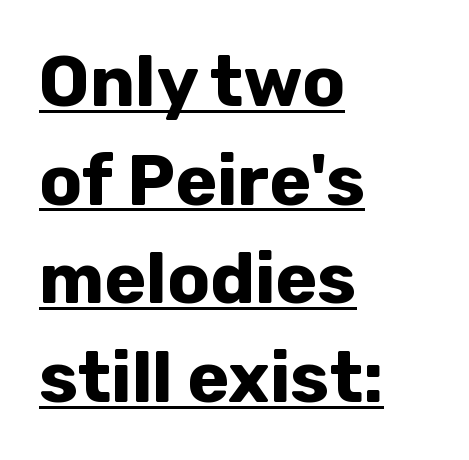
The image shows 71 px bold sans-serif type, upright; set left-aligned, normal line spacing (1.39x), normal letter spacing, underlined; low stroke contrast and a medium x-height.
